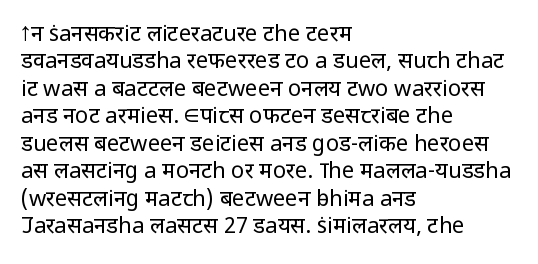
Q: Is the text bold? A: No.
Q: Is the text italic (slanted)? A: No, it is upright.
Q: Is the text underlined? A: No.
Q: How is the paragraph aligned? A: Left-aligned.
Q: Is the spacing between letters normal or unusually wide? A: Normal.
Q: Is the spacing between lines tight, normal or loose? A: Normal.
